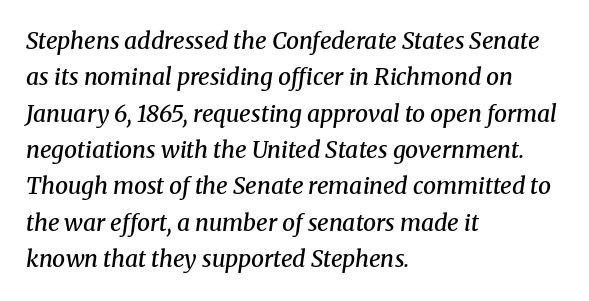
{"italic": "yes", "lean": "right", "slant_degrees": 8, "bold": "semi", "underline": "no", "align": "left", "line_spacing": "normal", "line_spacing_ratio": 1.58, "letter_spacing": "normal", "letter_spacing_em": 0.0, "glyph_px": 23}
